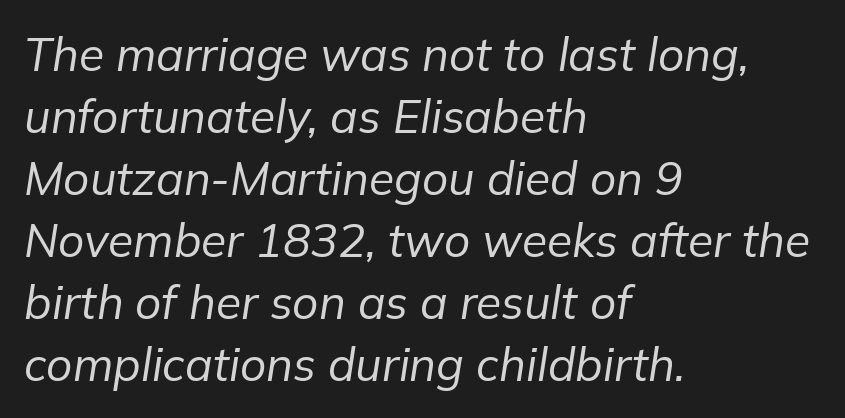
The image shows 46 px regular-weight type, italic (leaning right); set left-aligned, normal line spacing (1.35x), normal letter spacing, not underlined; low stroke contrast and a medium x-height.
